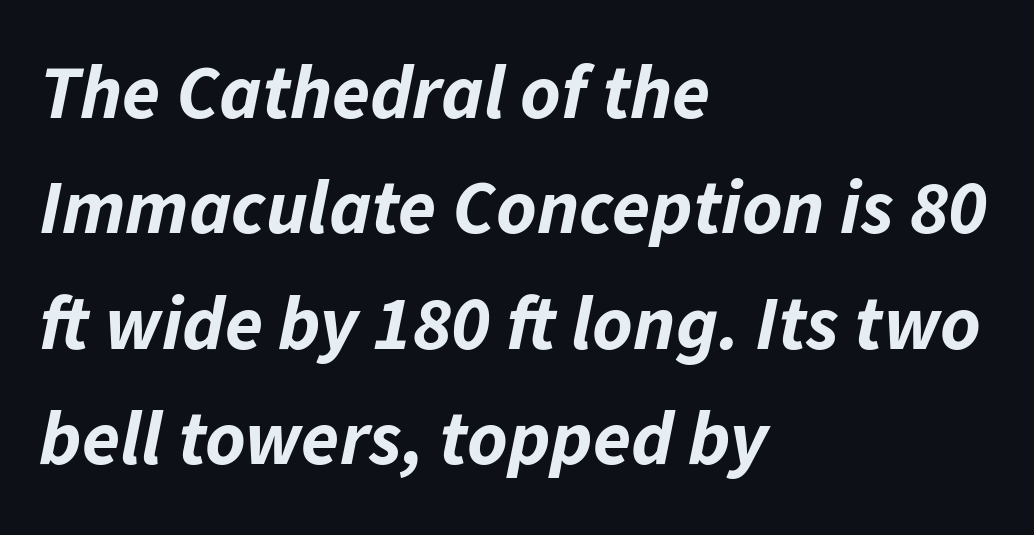
Every letter is thick-stroked: bold, no question. The passage shown is not underscored anywhere. Interline gaps are of average width in this sample. Varying glyph widths throughout — classic text-font behaviour. Is the letter spacing exaggerated? No — it looks like the ordinary default. The text block is weighted toward the left margin, trailing off unevenly rightward.
